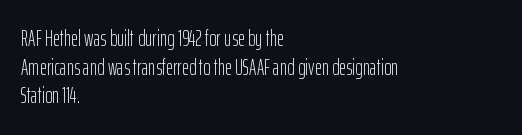
Check the space under the baseline: it is left empty. Characters follow at the spacing the type designer built in. These glyphs show unthickened strokes, regular width or finer. This is the regular roman posture of the typeface. A typesetter would call this leading conventional body-copy spacing. The compositor pushed each line to the left boundary.
